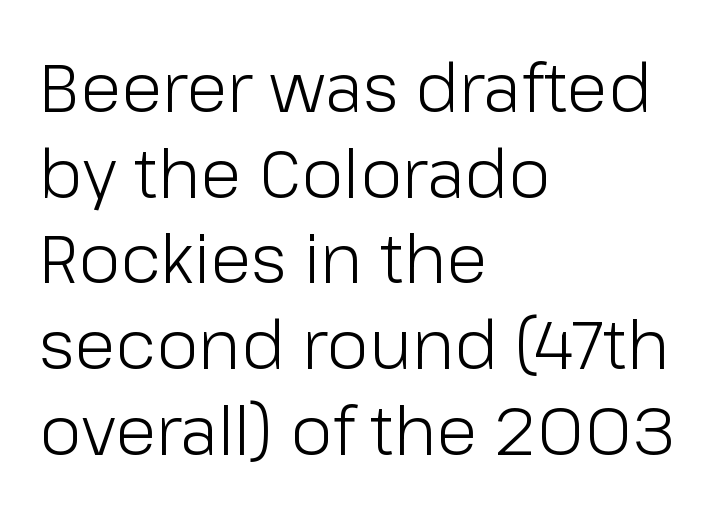
The image shows 68 px light sans-serif type, upright; set left-aligned, normal line spacing (1.26x), normal letter spacing, not underlined; low stroke contrast and a medium x-height.
